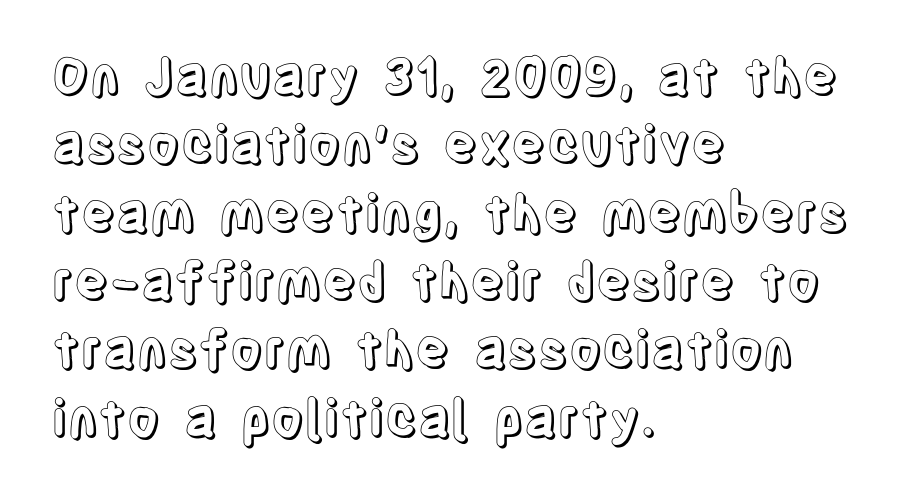
{"italic": "no", "width": "condensed", "x_height": "large", "monospaced": "no", "underline": "no", "align": "left", "line_spacing": "normal", "line_spacing_ratio": 1.34, "letter_spacing": "normal", "letter_spacing_em": 0.0, "glyph_px": 51}
